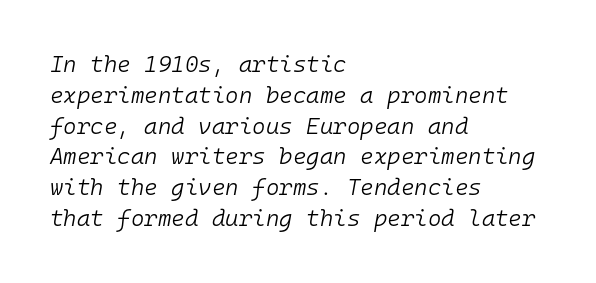
Q: Is the text bold? A: No.
Q: Is the text italic (slanted)? A: Yes, it leans right by about 10 degrees.
Q: Is the text underlined? A: No.
Q: How is the paragraph aligned? A: Left-aligned.
Q: Is the spacing between letters normal or unusually wide? A: Normal.
Q: Is the spacing between lines tight, normal or loose? A: Normal.
